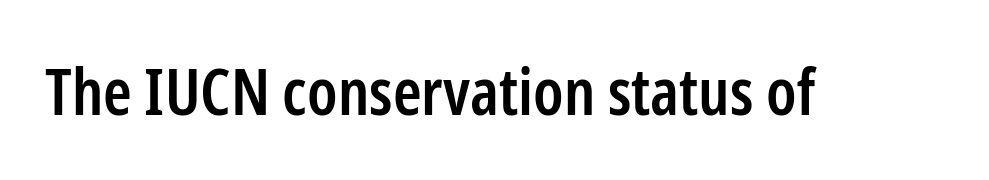
{"serif": "no", "italic": "no", "bold": "semi", "weight": "semibold", "width": "condensed", "stroke_contrast": "low", "x_height": "medium", "monospaced": "no", "underline": "no", "letter_spacing": "normal", "letter_spacing_em": 0.0, "glyph_px": 65}
